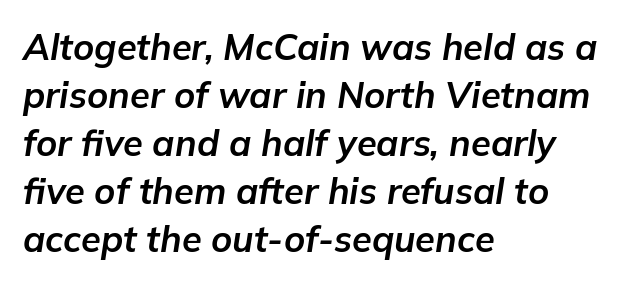
{"italic": "yes", "lean": "right", "slant_degrees": 9, "bold": "yes", "weight": "bold", "width": "normal", "stroke_contrast": "low", "x_height": "medium", "monospaced": "no", "underline": "no", "align": "left", "line_spacing": "normal", "line_spacing_ratio": 1.33, "letter_spacing": "normal", "letter_spacing_em": 0.0, "glyph_px": 36}
